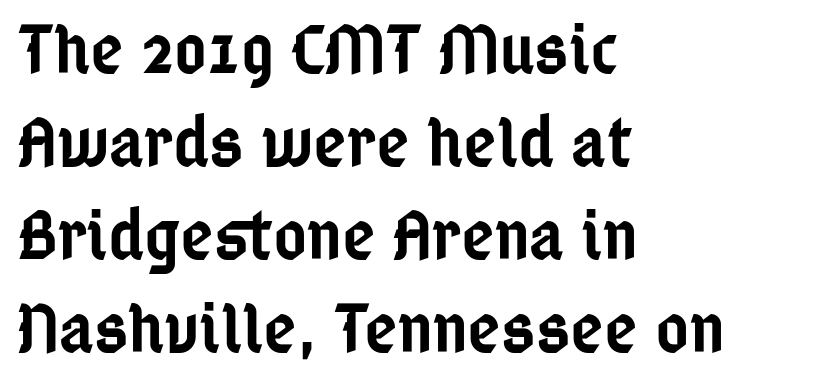
The image shows 72 px semibold, condensed sans-serif type, upright; set left-aligned, normal line spacing (1.29x), normal letter spacing, not underlined; low stroke contrast and a medium x-height.
